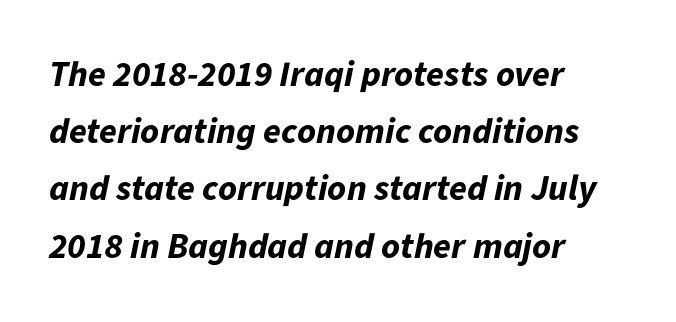
The leading is moderate, giving the passage an even texture. An italicized treatment has been applied to the whole sample. Just letters on the line, the space beneath them empty. The sample has been set heavy, in full bold. In CSS terms this would be text-align: left.
